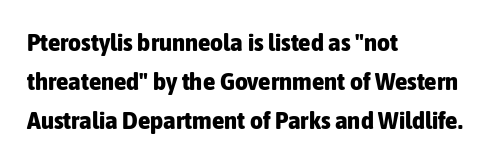
{"italic": "no", "bold": "yes", "underline": "no", "align": "left", "line_spacing": "normal", "line_spacing_ratio": 1.57, "letter_spacing": "normal", "letter_spacing_em": 0.0, "glyph_px": 25}
